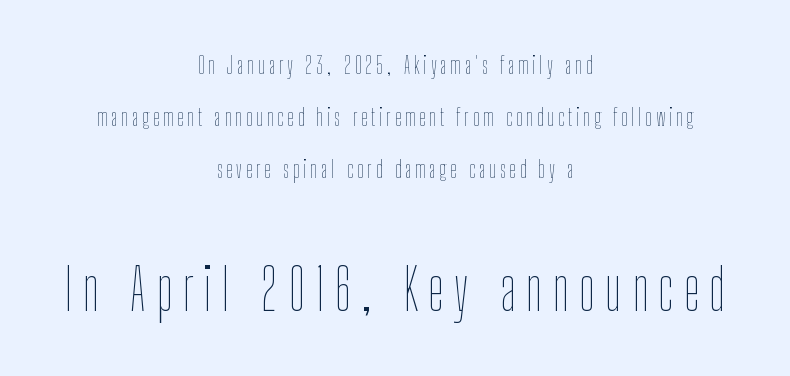
The image shows 58 px thin, condensed type, upright; set centered, loose line spacing (2.26x), not underlined; the second (bottom) block is 2.52x larger; low stroke contrast and a medium x-height.
